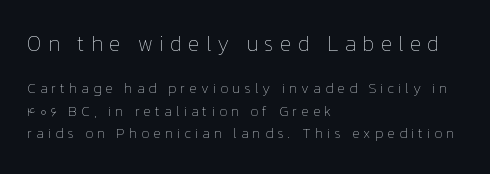
{"italic": "no", "bold": "no", "underline": "no", "align": "left", "line_spacing": "normal", "line_spacing_ratio": 1.6, "letter_spacing": "wide", "letter_spacing_em": 0.29, "larger_block": "first", "size_ratio": 1.5, "glyph_px": 21}
